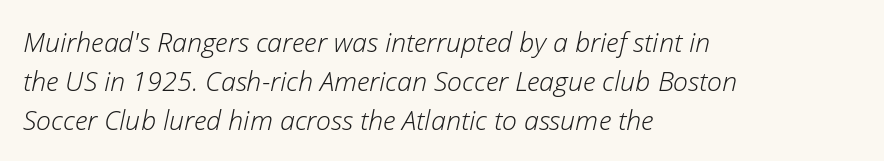
The image shows 27 px text type, italic (leaning right); set left-aligned, normal line spacing (1.44x), normal letter spacing, not underlined.
